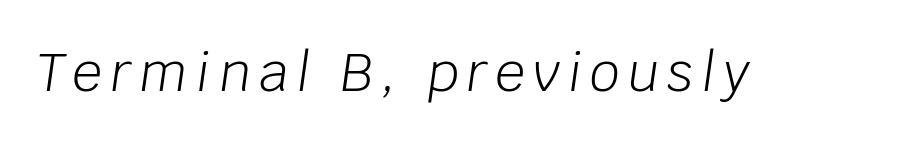
Q: Is the text bold? A: No.
Q: Is the text italic (slanted)? A: Yes, it leans right by about 8 degrees.
Q: Is the text underlined? A: No.
Q: Width (condensed, normal, or wide)? A: Normal.
Q: Stroke contrast? A: Low.
Q: x-height? A: Large.
Q: Monospaced? A: No.
